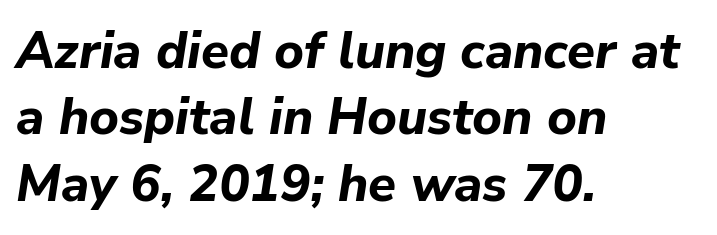
Q: Is the text bold? A: Yes.
Q: Is the text italic (slanted)? A: Yes, it leans right by about 9 degrees.
Q: Is the text underlined? A: No.
Q: How is the paragraph aligned? A: Left-aligned.
Q: Is the spacing between letters normal or unusually wide? A: Normal.
Q: Is the spacing between lines tight, normal or loose? A: Normal.
Q: Width (condensed, normal, or wide)? A: Normal.
Q: Stroke contrast? A: Low.
Q: x-height? A: Medium.
Q: Monospaced? A: No.
